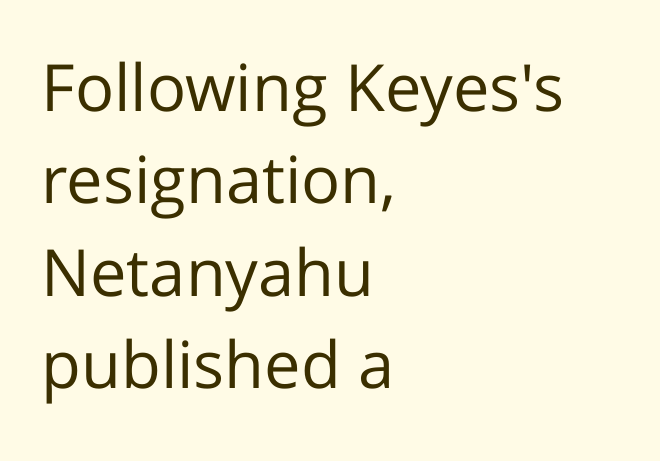
Q: Is the text bold? A: No.
Q: Is the text italic (slanted)? A: No, it is upright.
Q: Is the typeface a serif or a sans-serif typeface? A: Sans-serif.
Q: Is the text underlined? A: No.
Q: How is the paragraph aligned? A: Left-aligned.
Q: Is the spacing between letters normal or unusually wide? A: Normal.
Q: Is the spacing between lines tight, normal or loose? A: Normal.
Q: Width (condensed, normal, or wide)? A: Normal.
Q: Stroke contrast? A: Low.
Q: x-height? A: Medium.
Q: Monospaced? A: No.
